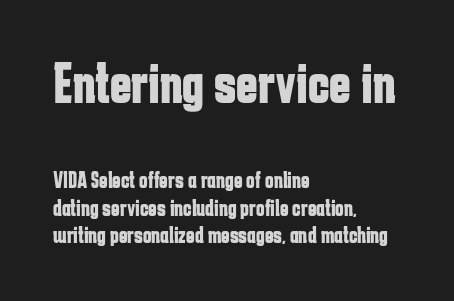
No feet cap the strokes, marking this as sans-serif type. Words float on clear page, feet unadorned. Which of the two is more prominent by size? The first, at the top. Posture: vertical.
